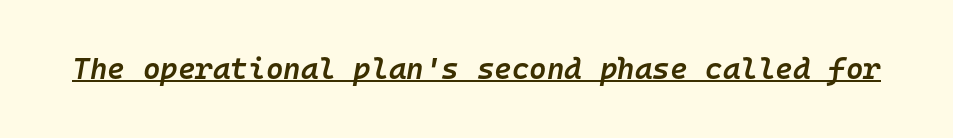
{"italic": "yes", "lean": "right", "slant_degrees": 10, "bold": "semi", "weight": "semibold", "width": "normal", "stroke_contrast": "low", "x_height": "medium", "monospaced": "yes", "underline": "yes", "letter_spacing": "normal", "letter_spacing_em": 0.0, "glyph_px": 30}
